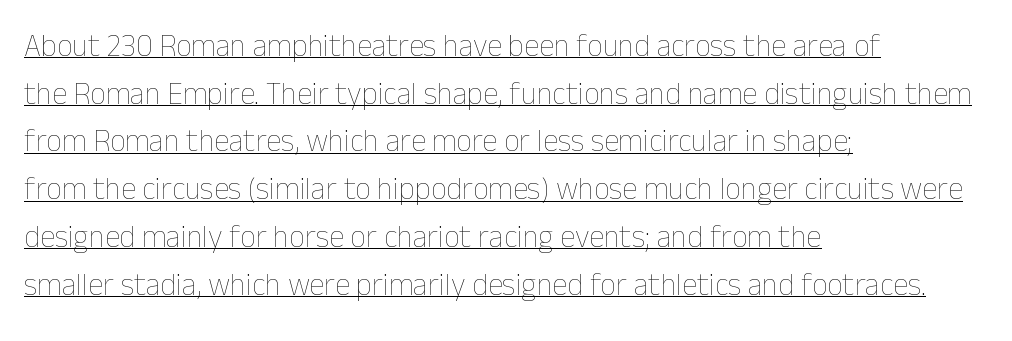
The image shows 31 px thin type, upright; set left-aligned, normal line spacing (1.54x), normal letter spacing, underlined; low stroke contrast and a medium x-height.
